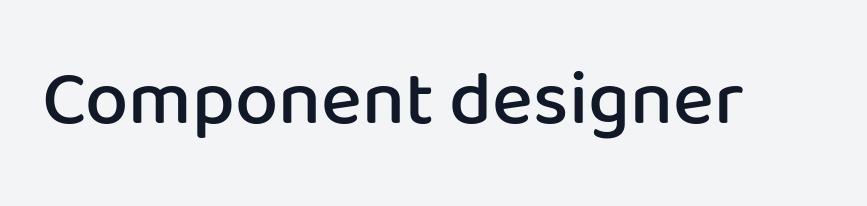
{"serif": "no", "italic": "no", "bold": "semi", "weight": "semibold", "width": "normal", "stroke_contrast": "low", "x_height": "medium", "monospaced": "no", "underline": "no", "letter_spacing": "normal", "letter_spacing_em": 0.0, "glyph_px": 77}
